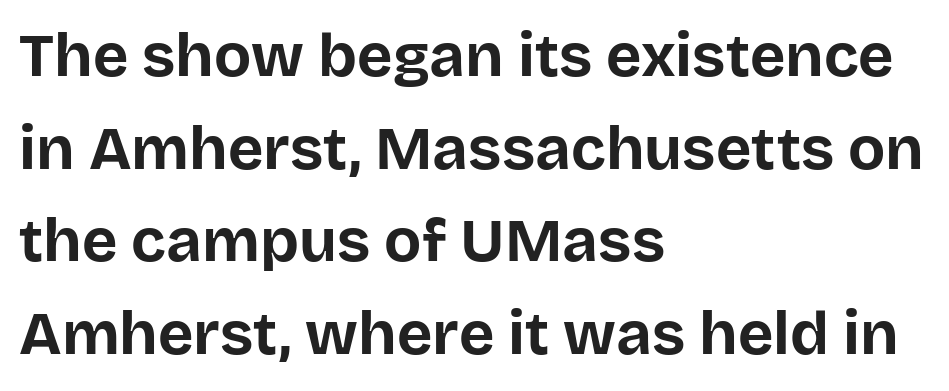
{"serif": "no", "italic": "no", "bold": "yes", "weight": "bold", "width": "normal", "stroke_contrast": "low", "x_height": "large", "monospaced": "no", "underline": "no", "align": "left", "line_spacing": "normal", "line_spacing_ratio": 1.52, "letter_spacing": "normal", "letter_spacing_em": 0.0, "glyph_px": 61}
